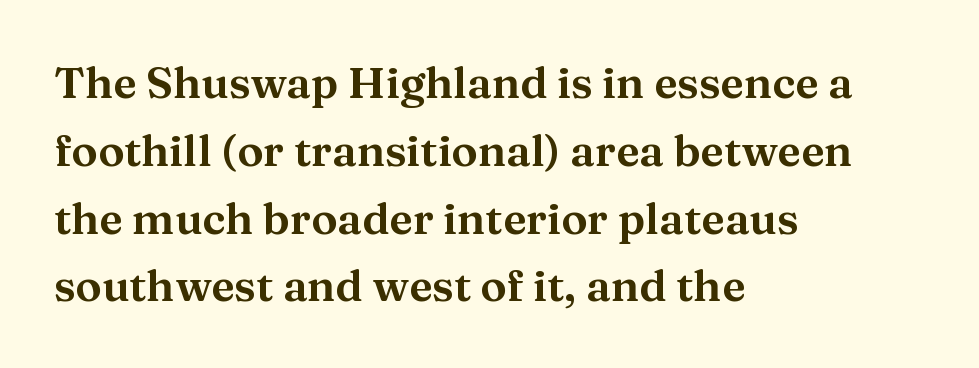
These lines sit exactly where default settings would place them. Proportional: the letters do not fall into vertical columns. Each word holds together tightly as a unit, with standard inter-letter gaps. If you drew a ruler down the left edge, every line would touch it. Each letter's strokes conclude with small projecting serifs.
